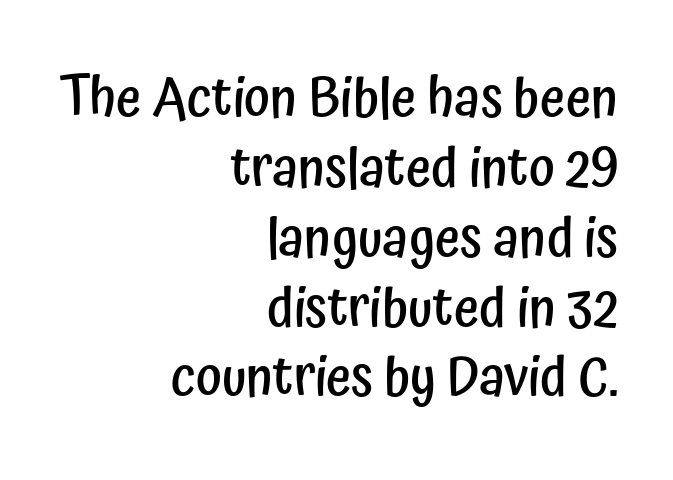
The image shows 55 px semibold, condensed sans-serif type, upright; set right-aligned, normal line spacing (1.27x), normal letter spacing, not underlined; low stroke contrast and a medium x-height.
